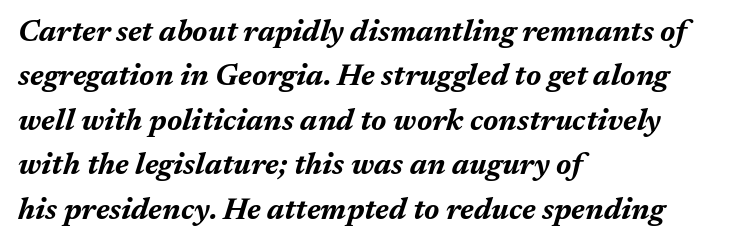
These words are printed bold, with thick strokes throughout. Compared with typical body copy, the letter spacing here is the same. Do the characters align in a grid? No, the font is proportional. The passage is arranged the way most books set body copy — flush left.
